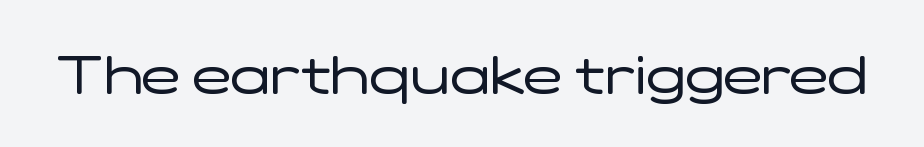
The image shows 53 px regular-weight, wide sans-serif type, upright; set normal letter spacing, not underlined; low stroke contrast and a medium x-height.
